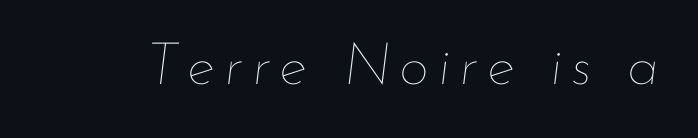
Spacing verdict: proportional, widths tailored to each character. Check under the words: just untouched page. The letters are slanted; this is an italic face. Heaviness? Minimal to ordinary, like unemphasized prose.
